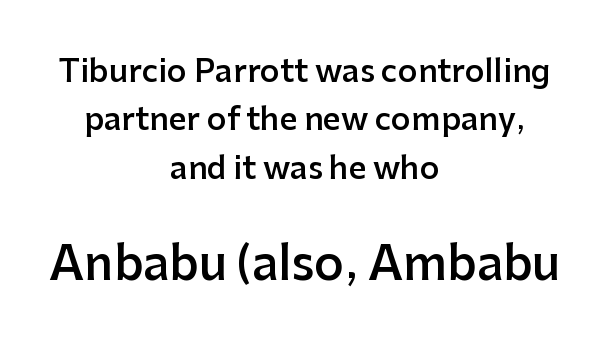
The axis of the letterforms is exactly vertical. Only glyphs here, with clear space below each row. Is the lower block the larger one? Yes — the lower block carries the bigger type. Is this a fixed-width face? No — the glyphs have proportional, varying widths. In terms of letterform style, serifs are entirely absent.
